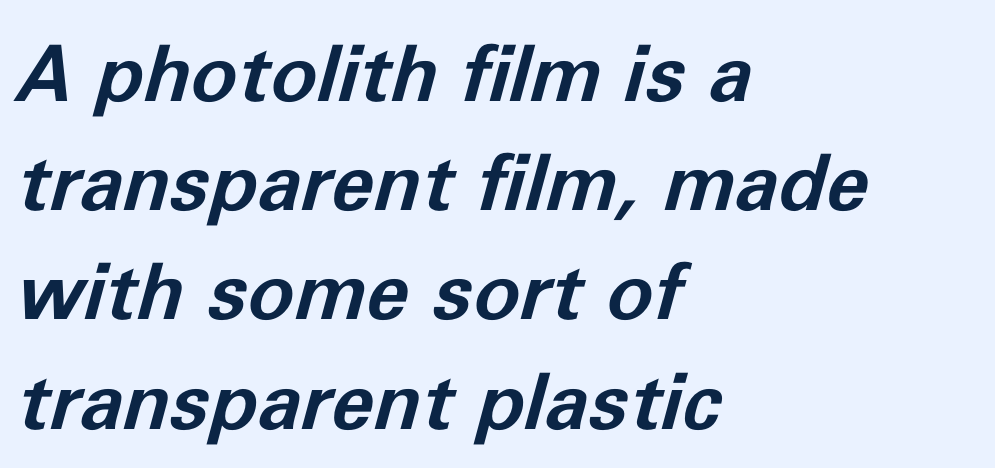
Q: Is the text bold? A: Yes.
Q: Is the text italic (slanted)? A: Yes, it leans right by about 11 degrees.
Q: Is the text underlined? A: No.
Q: How is the paragraph aligned? A: Left-aligned.
Q: Is the spacing between letters normal or unusually wide? A: Normal.
Q: Is the spacing between lines tight, normal or loose? A: Normal.
Q: Width (condensed, normal, or wide)? A: Normal.
Q: Stroke contrast? A: Low.
Q: x-height? A: Medium.
Q: Monospaced? A: No.
